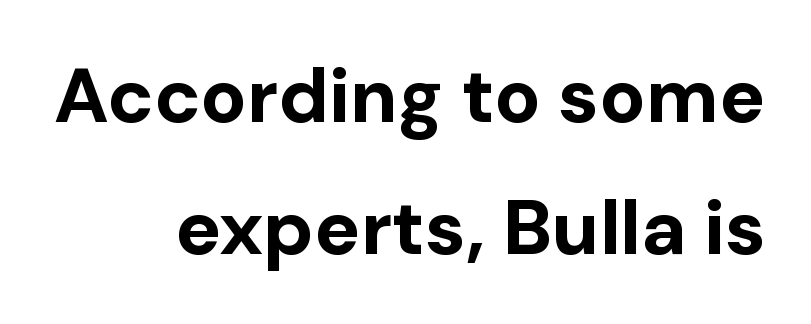
The image shows 77 px bold sans-serif type, upright; set right-aligned, line spacing 1.72x, normal letter spacing, not underlined; low stroke contrast and a medium x-height.
